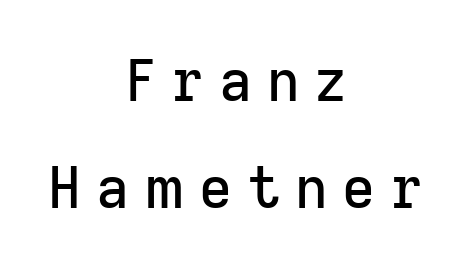
The image shows 57 px sans-serif type, upright; set centered, line spacing 1.88x, unusually wide letter spacing (+0.26 em), not underlined; low stroke contrast and a medium x-height.
